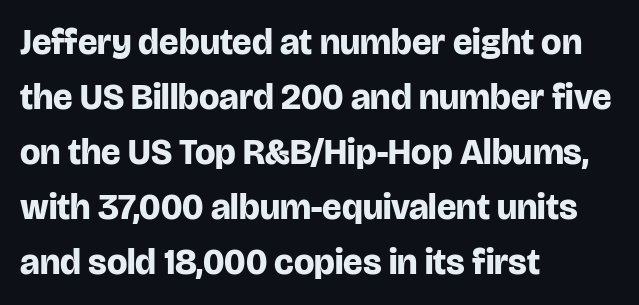
{"serif": "no", "italic": "no", "bold": "yes", "weight": "bold", "width": "normal", "stroke_contrast": "low", "x_height": "large", "monospaced": "no", "underline": "no", "align": "left", "line_spacing": "normal", "line_spacing_ratio": 1.53, "letter_spacing": "normal", "letter_spacing_em": 0.0, "glyph_px": 36}
